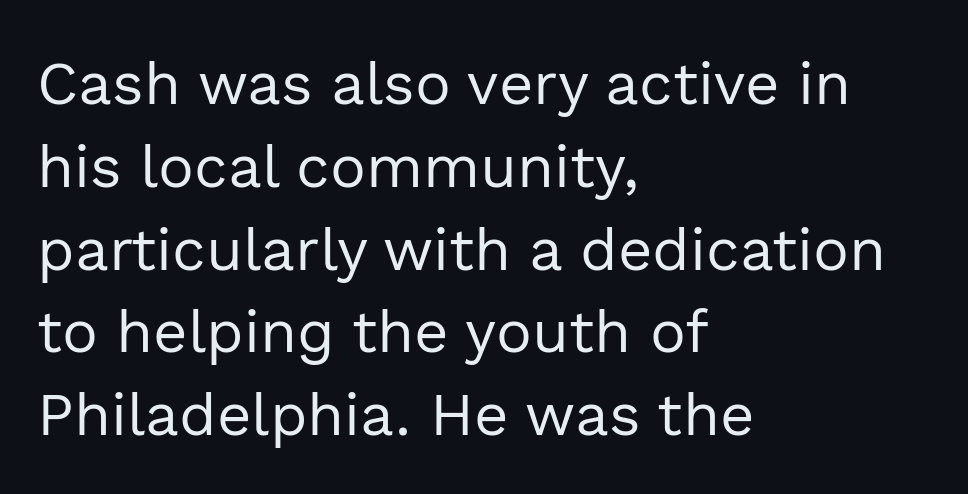
{"serif": "no", "italic": "no", "bold": "no", "weight": "regular", "width": "normal", "x_height": "medium", "monospaced": "no", "underline": "no", "align": "left", "line_spacing": "normal", "line_spacing_ratio": 1.38, "letter_spacing": "normal", "letter_spacing_em": 0.0, "glyph_px": 60}
